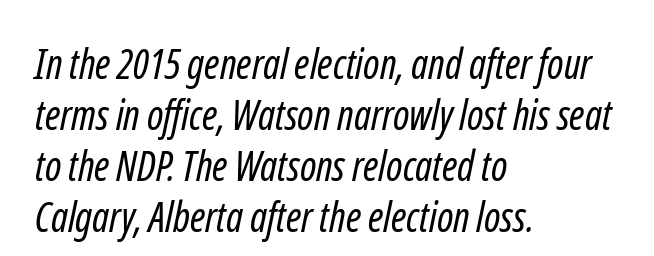
The image shows 41 px regular-weight, condensed sans-serif type; set left-aligned, line spacing 1.24x, normal letter spacing, not underlined; low stroke contrast and a medium x-height.
